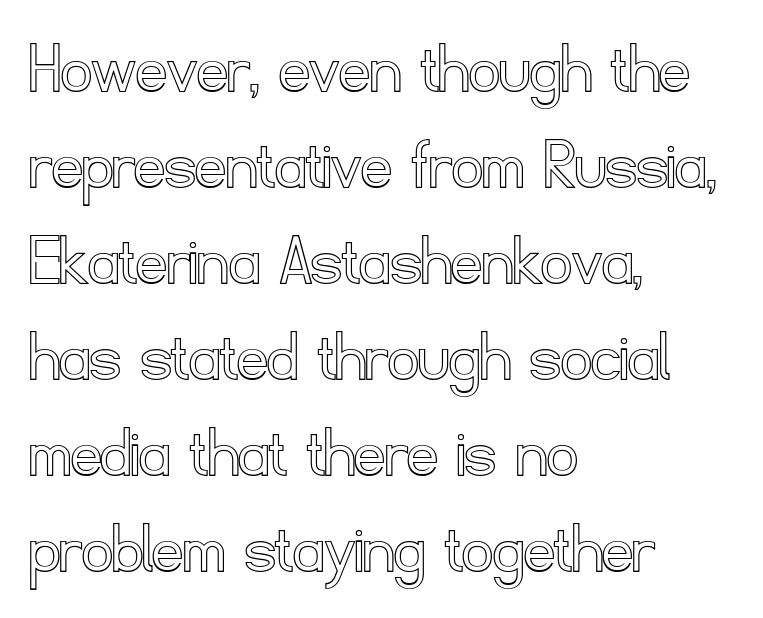
{"italic": "no", "width": "normal", "x_height": "small", "monospaced": "no", "underline": "no", "align": "left", "line_spacing": "normal", "line_spacing_ratio": 1.28, "letter_spacing": "normal", "letter_spacing_em": 0.0, "glyph_px": 75}
